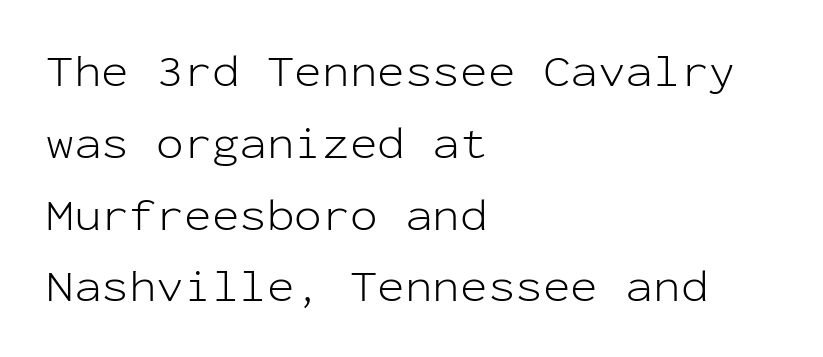
{"serif": "no", "italic": "no", "bold": "no", "weight": "light", "width": "normal", "stroke_contrast": "low", "x_height": "medium", "monospaced": "yes", "underline": "no", "align": "left", "line_spacing": "normal", "line_spacing_ratio": 1.56, "letter_spacing": "normal", "letter_spacing_em": 0.0, "glyph_px": 46}
